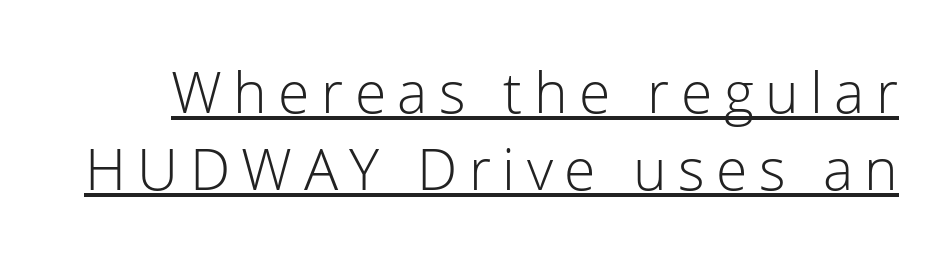
Q: Is the text bold? A: No.
Q: Is the text italic (slanted)? A: No, it is upright.
Q: Is the typeface a serif or a sans-serif typeface? A: Sans-serif.
Q: Is the text underlined? A: Yes.
Q: Is the spacing between letters normal or unusually wide? A: Unusually wide.
Q: Is the spacing between lines tight, normal or loose? A: Normal.
Q: Width (condensed, normal, or wide)? A: Normal.
Q: Stroke contrast? A: Low.
Q: x-height? A: Medium.
Q: Monospaced? A: No.
